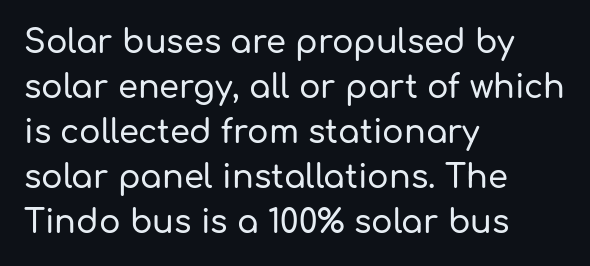
{"serif": "no", "italic": "no", "width": "normal", "stroke_contrast": "low", "x_height": "medium", "monospaced": "no", "underline": "no", "align": "left", "line_spacing": "normal", "line_spacing_ratio": 1.41, "letter_spacing": "normal", "letter_spacing_em": 0.0, "glyph_px": 32}
